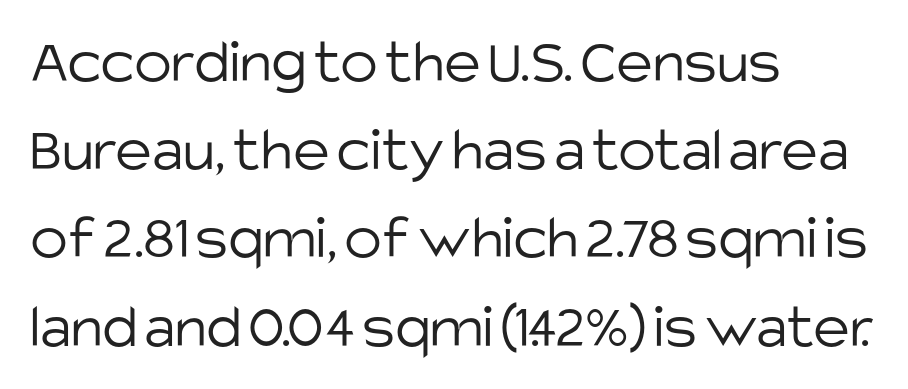
{"serif": "no", "italic": "no", "bold": "no", "weight": "light", "width": "normal", "stroke_contrast": "low", "x_height": "large", "monospaced": "no", "underline": "no", "align": "left", "line_spacing": "normal", "line_spacing_ratio": 1.4, "letter_spacing": "normal", "letter_spacing_em": 0.0, "glyph_px": 63}
